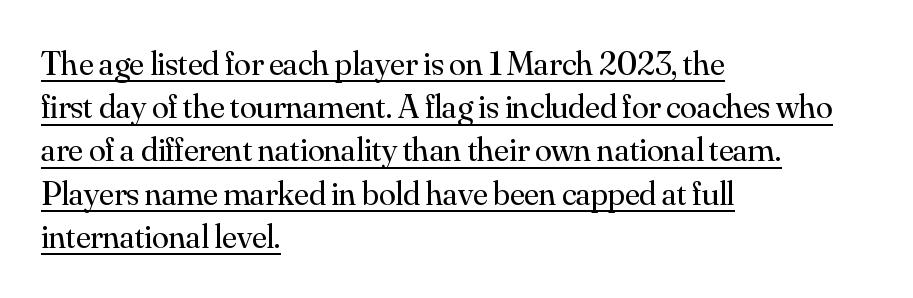
Q: Is the text bold? A: No.
Q: Is the text italic (slanted)? A: No, it is upright.
Q: Is the typeface a serif or a sans-serif typeface? A: Serif.
Q: Is the text underlined? A: Yes.
Q: How is the paragraph aligned? A: Left-aligned.
Q: Is the spacing between letters normal or unusually wide? A: Normal.
Q: Is the spacing between lines tight, normal or loose? A: Normal.
Q: Width (condensed, normal, or wide)? A: Normal.
Q: Stroke contrast? A: Medium.
Q: x-height? A: Small.
Q: Monospaced? A: No.
